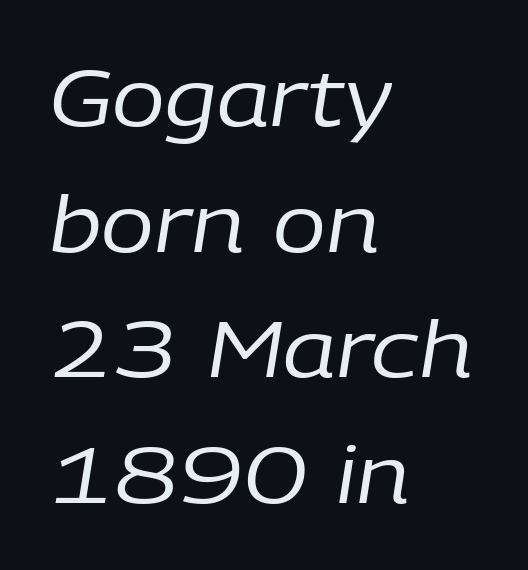
Quick note: underline off. These lines keep a tight, regular rhythm from letter to letter. Yep, that's italic — everything's leaning. Is this a heavy cut? Hardly; it is regular or lighter. The lines in this sample share a left origin and differ only in where they stop. Varying glyph widths throughout — classic text-font behaviour.
